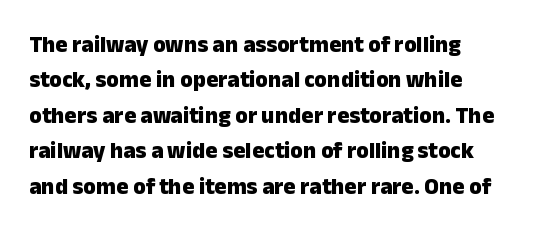
Q: Is the text bold? A: Yes.
Q: Is the text italic (slanted)? A: No, it is upright.
Q: Is the text underlined? A: No.
Q: Is the spacing between letters normal or unusually wide? A: Normal.
Q: Is the spacing between lines tight, normal or loose? A: Normal.
